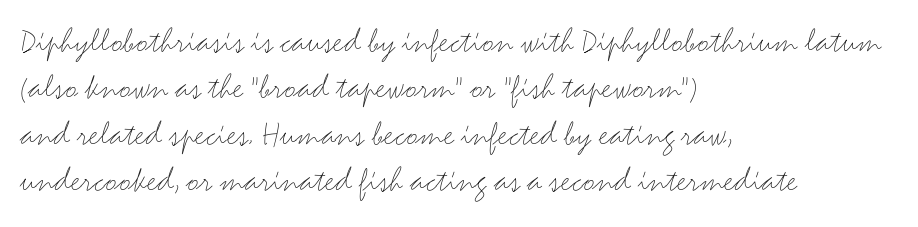
Alignment: flush left. A typesetter would call this proportional, since set widths differ per character. Vertical spacing — default. Caption: face not bold, strokes unweighted. The letters carry no serifs — their stems end cleanly without finishing strokes.
